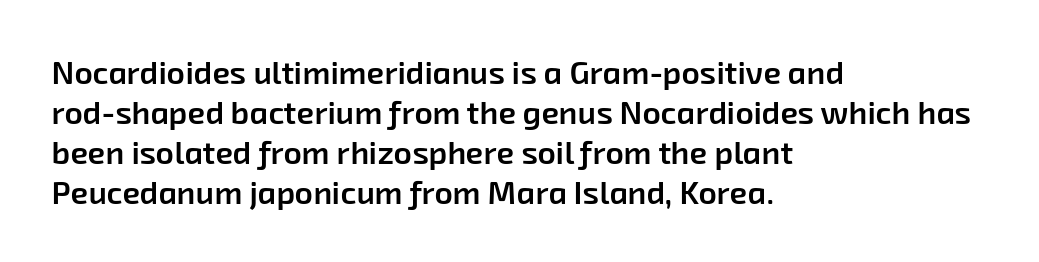
Q: Is the text bold? A: Semi-bold.
Q: Is the typeface a serif or a sans-serif typeface? A: Sans-serif.
Q: Is the text underlined? A: No.
Q: How is the paragraph aligned? A: Left-aligned.
Q: Is the spacing between letters normal or unusually wide? A: Normal.
Q: Is the spacing between lines tight, normal or loose? A: Normal.
Q: Width (condensed, normal, or wide)? A: Normal.
Q: Stroke contrast? A: Low.
Q: x-height? A: Medium.
Q: Monospaced? A: No.
